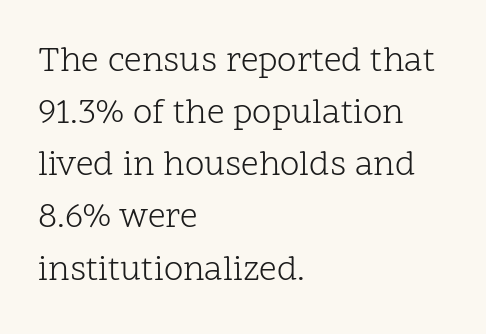
Q: Is the text bold? A: No.
Q: Is the text italic (slanted)? A: No, it is upright.
Q: Is the typeface a serif or a sans-serif typeface? A: Serif.
Q: Is the text underlined? A: No.
Q: How is the paragraph aligned? A: Left-aligned.
Q: Is the spacing between letters normal or unusually wide? A: Normal.
Q: Is the spacing between lines tight, normal or loose? A: Normal.
Q: Width (condensed, normal, or wide)? A: Normal.
Q: Stroke contrast? A: Low.
Q: x-height? A: Medium.
Q: Monospaced? A: No.
